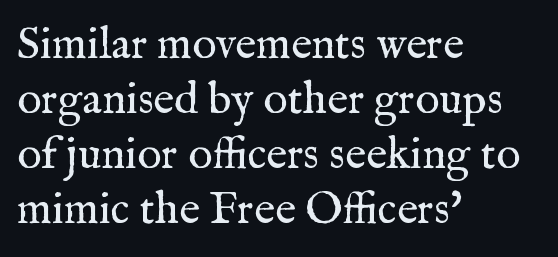
The image shows 45 px regular-weight serif type, upright; set left-aligned, line spacing 1.22x, normal letter spacing, not underlined; medium stroke contrast and a medium x-height.
